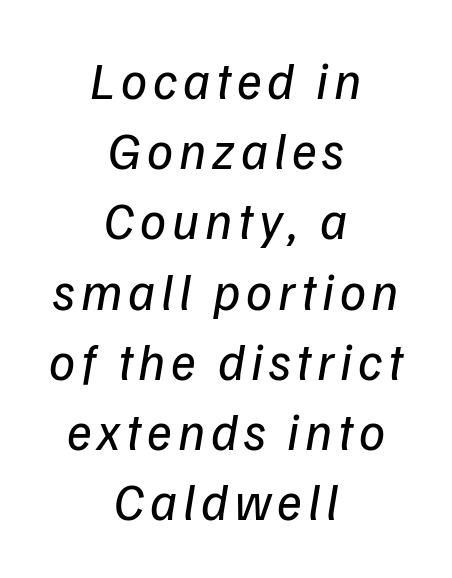
Horizontal alignment here is central, giving a formal, balanced look. This sample has the flowing, uneven cadence of proportional lettering. Leading matches the norm, producing a regular column. Decoration check: the copy has no underline. This rendering employs a face without finishing strokes, i.e., a sans-serif.
